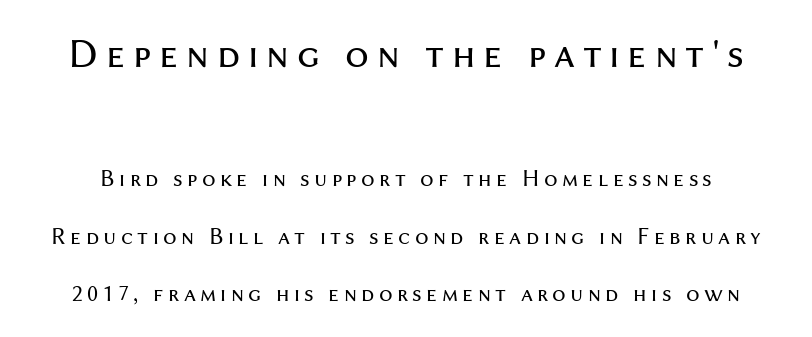
{"serif": "no", "italic": "no", "bold": "no", "weight": "regular", "width": "normal", "stroke_contrast": "medium", "x_height": "medium", "monospaced": "no", "underline": "no", "line_spacing": "loose", "line_spacing_ratio": 2.41, "larger_block": "first", "size_ratio": 1.75, "glyph_px": 42}
